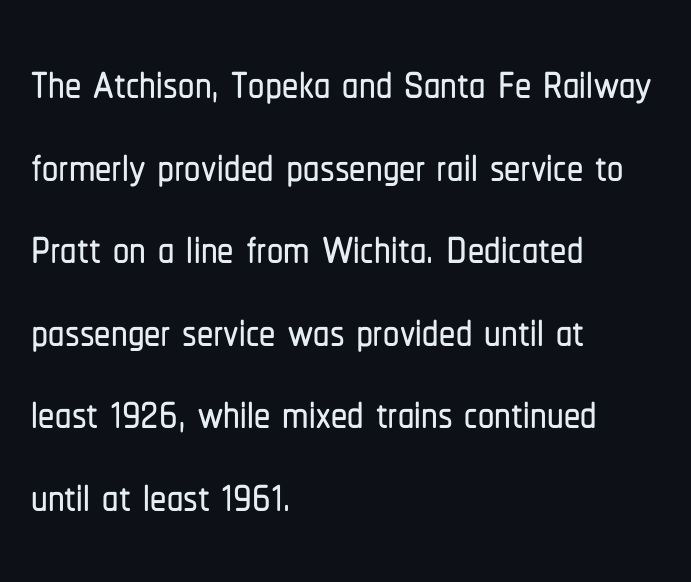
Q: Is the text italic (slanted)? A: No, it is upright.
Q: Is the typeface a serif or a sans-serif typeface? A: Sans-serif.
Q: Is the text underlined? A: No.
Q: How is the paragraph aligned? A: Left-aligned.
Q: Is the spacing between letters normal or unusually wide? A: Normal.
Q: Is the spacing between lines tight, normal or loose? A: Normal.
Q: Width (condensed, normal, or wide)? A: Condensed.
Q: Stroke contrast? A: Low.
Q: x-height? A: Medium.
Q: Monospaced? A: No.
